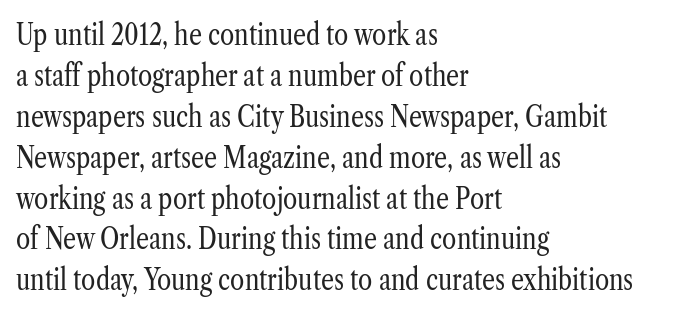
Q: Is the text bold? A: No.
Q: Is the text italic (slanted)? A: No, it is upright.
Q: Is the typeface a serif or a sans-serif typeface? A: Serif.
Q: Is the text underlined? A: No.
Q: How is the paragraph aligned? A: Left-aligned.
Q: Is the spacing between letters normal or unusually wide? A: Normal.
Q: Is the spacing between lines tight, normal or loose? A: Normal.
Q: Width (condensed, normal, or wide)? A: Condensed.
Q: Stroke contrast? A: Low.
Q: x-height? A: Medium.
Q: Monospaced? A: No.
